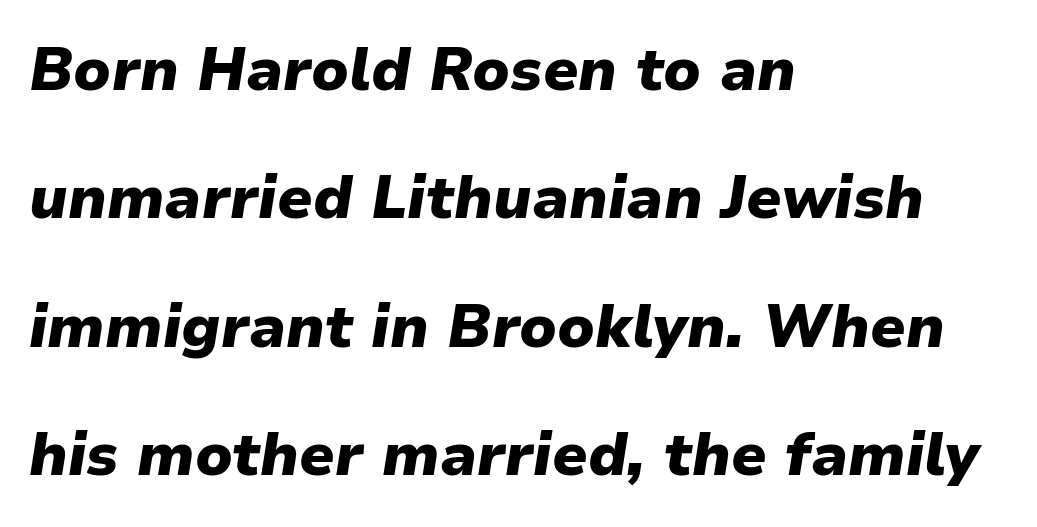
Q: Is the text bold? A: Yes.
Q: Is the text italic (slanted)? A: Yes, it leans right by about 9 degrees.
Q: Is the text underlined? A: No.
Q: How is the paragraph aligned? A: Left-aligned.
Q: Is the spacing between letters normal or unusually wide? A: Normal.
Q: Is the spacing between lines tight, normal or loose? A: Loose.
Q: Width (condensed, normal, or wide)? A: Normal.
Q: Stroke contrast? A: Low.
Q: x-height? A: Medium.
Q: Monospaced? A: No.
